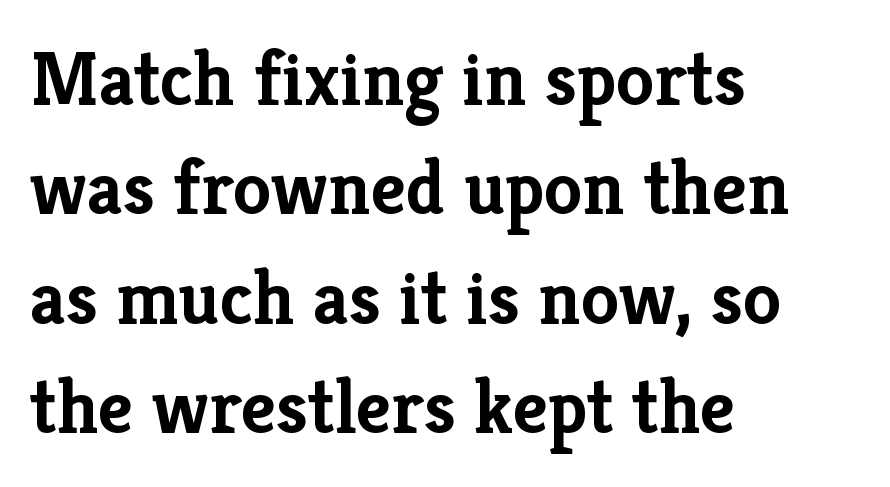
{"serif": "yes", "italic": "no", "bold": "yes", "weight": "semibold", "width": "normal", "stroke_contrast": "low", "x_height": "medium", "monospaced": "no", "underline": "no", "align": "left", "line_spacing": "normal", "line_spacing_ratio": 1.42, "letter_spacing": "normal", "letter_spacing_em": 0.0, "glyph_px": 77}
